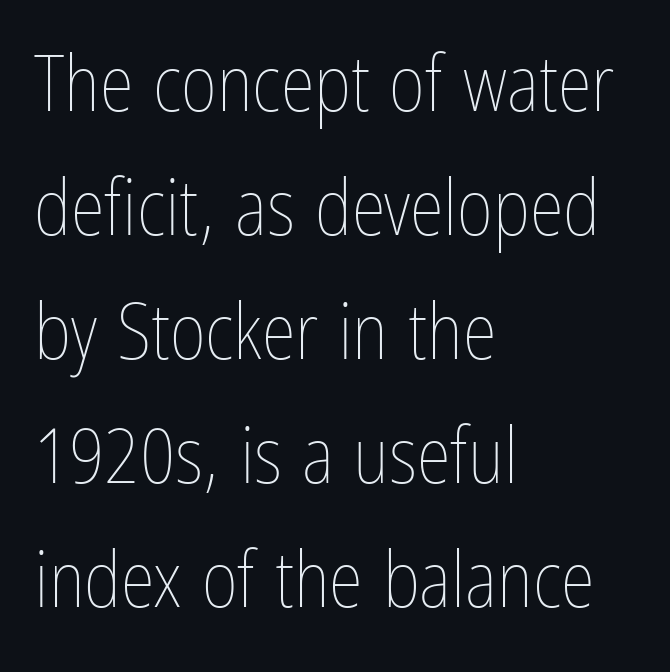
Q: Is the text bold? A: No.
Q: Is the text italic (slanted)? A: No, it is upright.
Q: Is the text underlined? A: No.
Q: How is the paragraph aligned? A: Left-aligned.
Q: Is the spacing between letters normal or unusually wide? A: Normal.
Q: Is the spacing between lines tight, normal or loose? A: Normal.
Q: Width (condensed, normal, or wide)? A: Condensed.
Q: Stroke contrast? A: Low.
Q: x-height? A: Medium.
Q: Monospaced? A: No.
